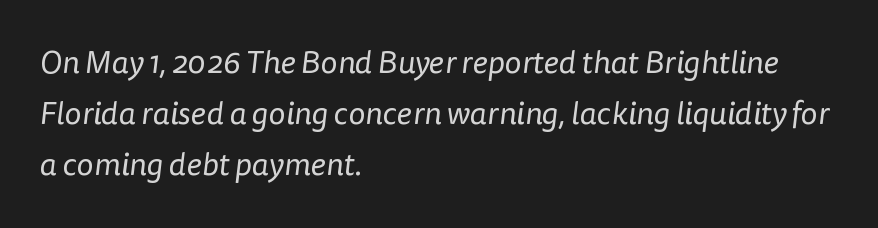
No word sits above an underline. A light-to-regular cut is what we see here. Character widths vary here, with narrow letters taking less room than wide ones. Standard letterfit; no display-style spreading of the glyphs. Typographically, this falls in the sans-serif category.
